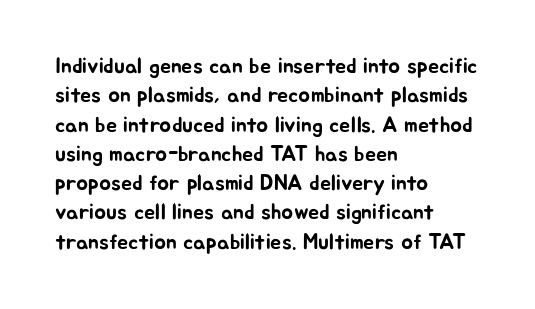
{"italic": "no", "underline": "no", "align": "left", "line_spacing": "normal", "line_spacing_ratio": 1.33, "letter_spacing": "normal", "letter_spacing_em": 0.0, "glyph_px": 22}
